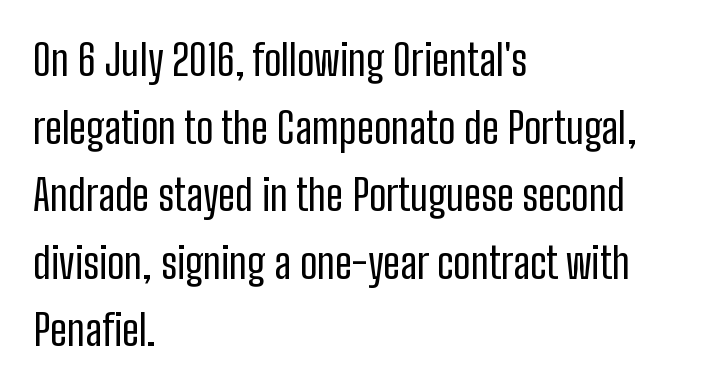
Q: Is the text bold? A: No.
Q: Is the text italic (slanted)? A: No, it is upright.
Q: Is the typeface a serif or a sans-serif typeface? A: Sans-serif.
Q: Is the text underlined? A: No.
Q: How is the paragraph aligned? A: Left-aligned.
Q: Is the spacing between letters normal or unusually wide? A: Normal.
Q: Is the spacing between lines tight, normal or loose? A: Normal.
Q: Width (condensed, normal, or wide)? A: Condensed.
Q: Stroke contrast? A: Low.
Q: x-height? A: Medium.
Q: Monospaced? A: No.
